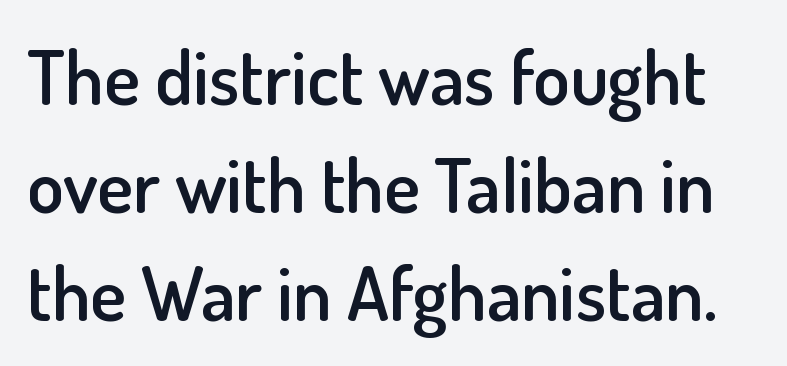
{"serif": "no", "italic": "no", "bold": "semi", "weight": "semibold", "width": "normal", "stroke_contrast": "low", "x_height": "small", "monospaced": "no", "underline": "no", "line_spacing": "normal", "line_spacing_ratio": 1.44, "letter_spacing": "normal", "letter_spacing_em": 0.0, "glyph_px": 75}
